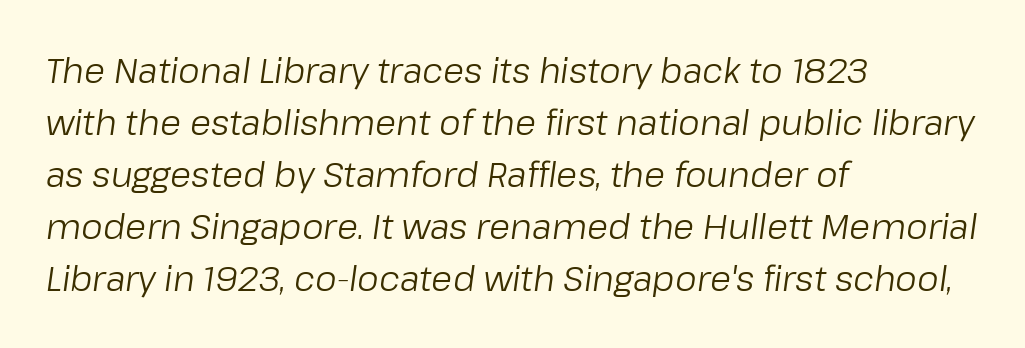
{"italic": "yes", "lean": "right", "slant_degrees": 8, "bold": "no", "weight": "regular", "width": "normal", "stroke_contrast": "low", "x_height": "medium", "monospaced": "no", "underline": "no", "align": "left", "line_spacing": "normal", "line_spacing_ratio": 1.53, "letter_spacing": "normal", "letter_spacing_em": 0.0, "glyph_px": 34}
